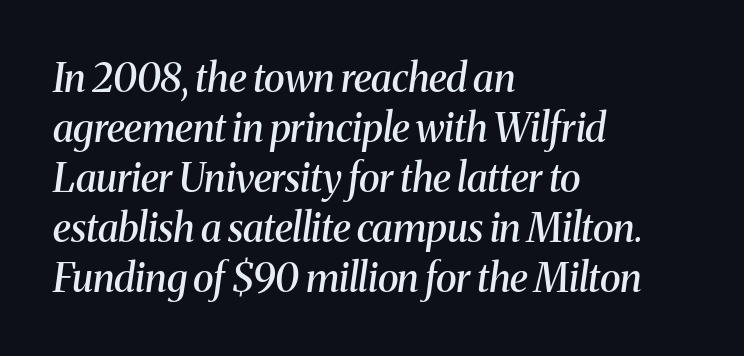
The image shows 39 px semibold serif type, italic (leaning right); set left-aligned, normal line spacing (1.28x), normal letter spacing, not underlined; medium stroke contrast and a medium x-height.
